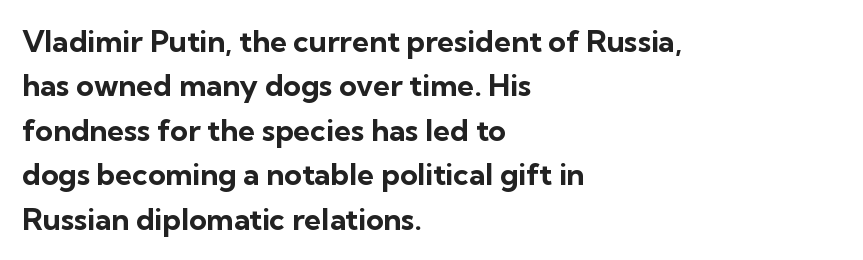
The image shows 30 px bold sans-serif type, upright; set left-aligned, normal line spacing (1.48x), normal letter spacing, not underlined; low stroke contrast and a medium x-height.
